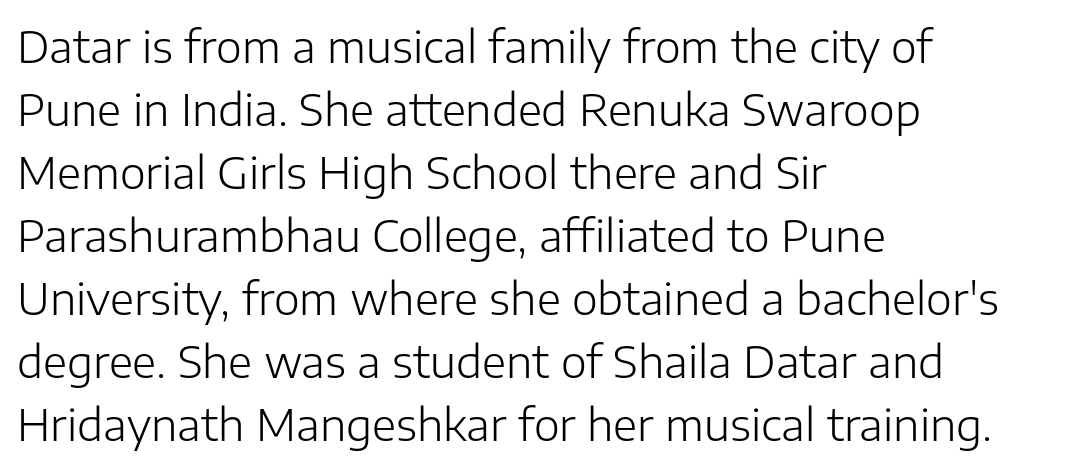
{"serif": "no", "italic": "no", "bold": "no", "weight": "light", "width": "normal", "stroke_contrast": "low", "x_height": "medium", "monospaced": "no", "underline": "no", "align": "left", "line_spacing": "normal", "line_spacing_ratio": 1.43, "letter_spacing": "normal", "letter_spacing_em": 0.0, "glyph_px": 44}
